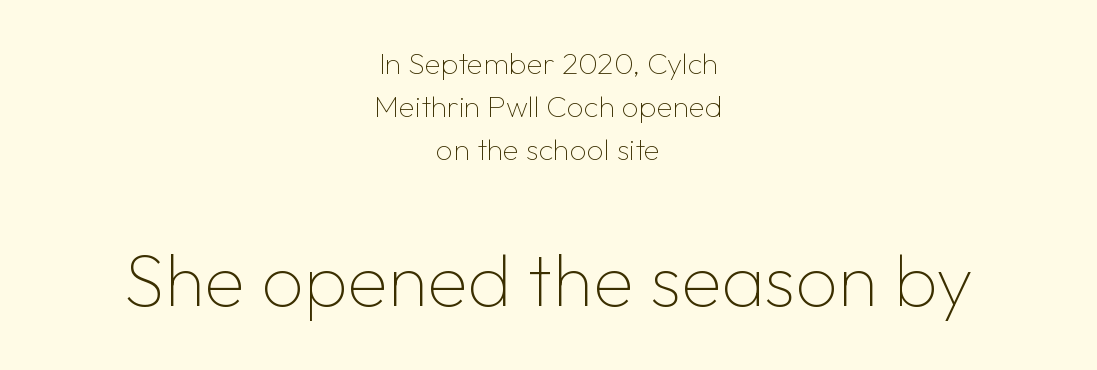
Q: Is the text bold? A: No.
Q: Is the text italic (slanted)? A: No, it is upright.
Q: Is the typeface a serif or a sans-serif typeface? A: Sans-serif.
Q: Is the text underlined? A: No.
Q: How is the paragraph aligned? A: Centered.
Q: Is the spacing between letters normal or unusually wide? A: Normal.
Q: Is the spacing between lines tight, normal or loose? A: Normal.
Q: Which block of text is set in a larger size, the first (top) or the second (bottom)? A: The second (bottom) one.
Q: Width (condensed, normal, or wide)? A: Normal.
Q: Stroke contrast? A: Low.
Q: x-height? A: Medium.
Q: Monospaced? A: No.
